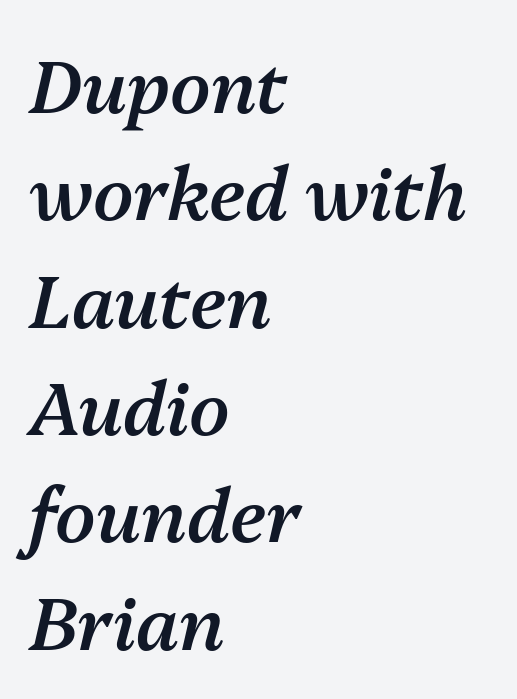
Q: Is the text bold? A: Semi-bold.
Q: Is the text italic (slanted)? A: Yes, it leans right by about 13 degrees.
Q: Is the text underlined? A: No.
Q: How is the paragraph aligned? A: Left-aligned.
Q: Is the spacing between letters normal or unusually wide? A: Normal.
Q: Is the spacing between lines tight, normal or loose? A: Normal.
Q: Width (condensed, normal, or wide)? A: Normal.
Q: Stroke contrast? A: Medium.
Q: x-height? A: Medium.
Q: Monospaced? A: No.
